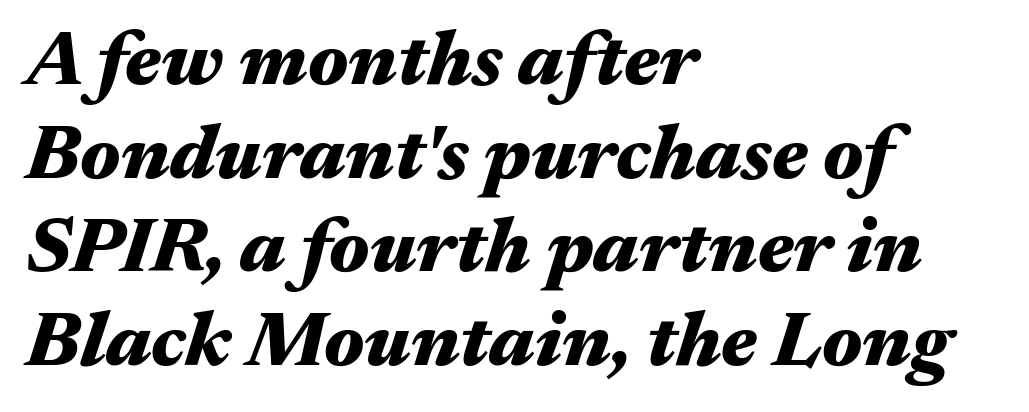
{"italic": "yes", "lean": "right", "slant_degrees": 17, "bold": "yes", "weight": "heavy", "width": "wide", "stroke_contrast": "medium", "x_height": "medium", "monospaced": "no", "underline": "no", "align": "left", "line_spacing_ratio": 1.2, "letter_spacing": "normal", "letter_spacing_em": 0.0, "glyph_px": 78}
